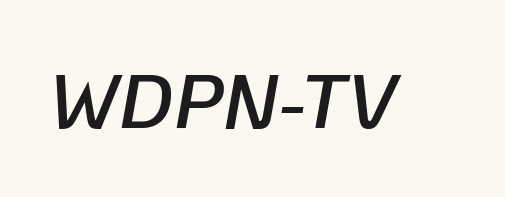
Glyph-to-glyph distance matches everyday printed text. Designer's note — italics engaged. This sample has the flowing, uneven cadence of proportional lettering. Letters rest on an invisible, unmarked baseline. The typesetting leans somewhat heavy: a semibold.
